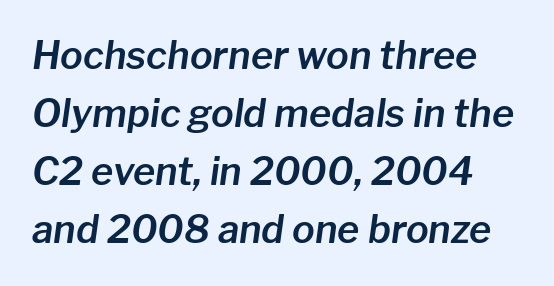
{"italic": "yes", "lean": "right", "slant_degrees": 8, "width": "normal", "stroke_contrast": "low", "x_height": "medium", "monospaced": "no", "underline": "no", "line_spacing": "normal", "line_spacing_ratio": 1.53, "letter_spacing": "normal", "letter_spacing_em": 0.0, "glyph_px": 38}
